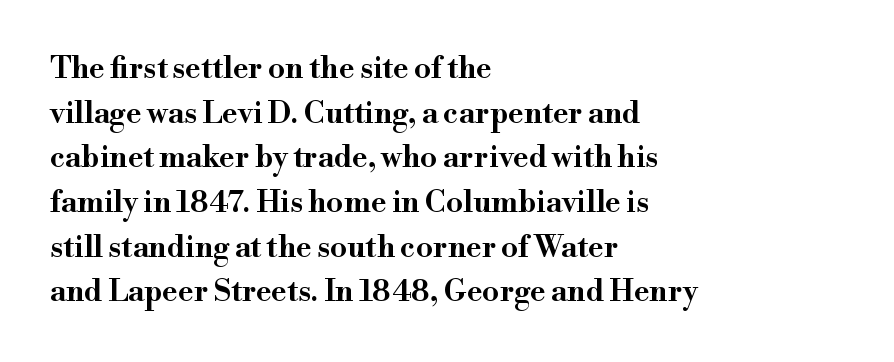
The image shows 30 px wide serif type, upright; set left-aligned, normal line spacing (1.49x), normal letter spacing, not underlined; high stroke contrast and a small x-height.
